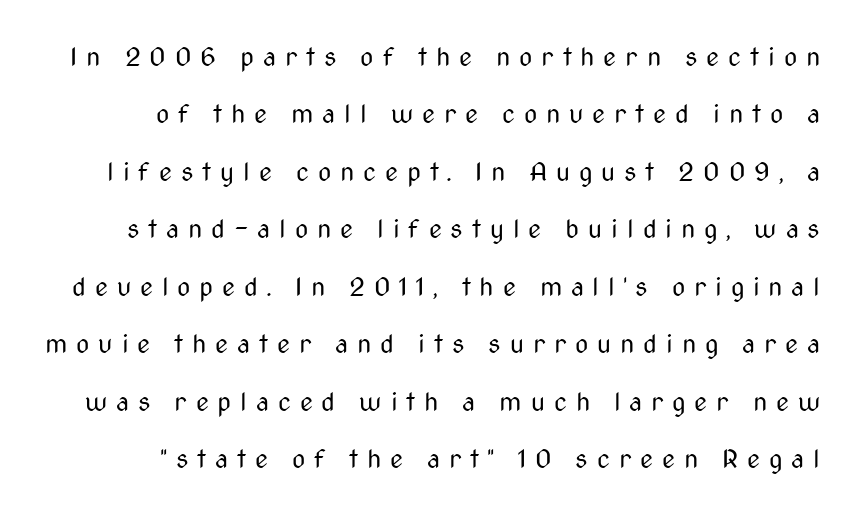
{"italic": "no", "bold": "no", "underline": "no", "line_spacing": "loose", "line_spacing_ratio": 2.21, "letter_spacing": "wide", "letter_spacing_em": 0.34, "glyph_px": 26}
